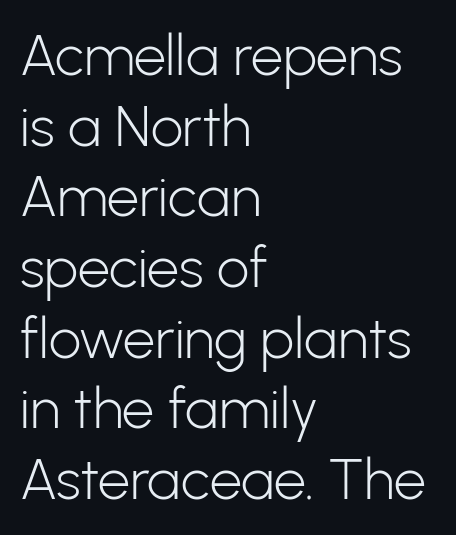
{"serif": "no", "italic": "no", "bold": "no", "weight": "light", "width": "normal", "stroke_contrast": "low", "x_height": "medium", "monospaced": "no", "underline": "no", "align": "left", "line_spacing_ratio": 1.24, "letter_spacing": "normal", "letter_spacing_em": 0.0, "glyph_px": 57}
